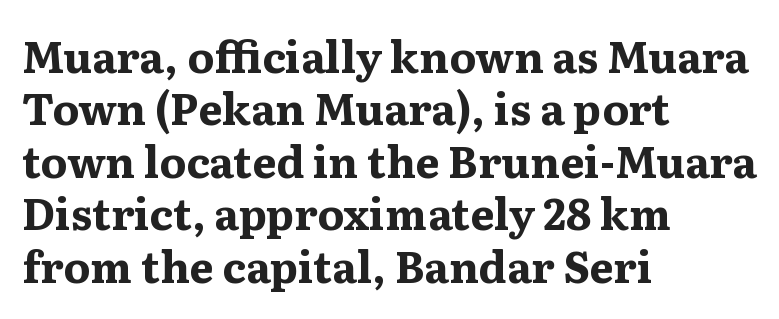
Q: Is the text bold? A: Yes.
Q: Is the text italic (slanted)? A: No, it is upright.
Q: Is the typeface a serif or a sans-serif typeface? A: Serif.
Q: Is the text underlined? A: No.
Q: How is the paragraph aligned? A: Left-aligned.
Q: Is the spacing between letters normal or unusually wide? A: Normal.
Q: Width (condensed, normal, or wide)? A: Wide.
Q: Stroke contrast? A: Medium.
Q: x-height? A: Medium.
Q: Monospaced? A: No.
